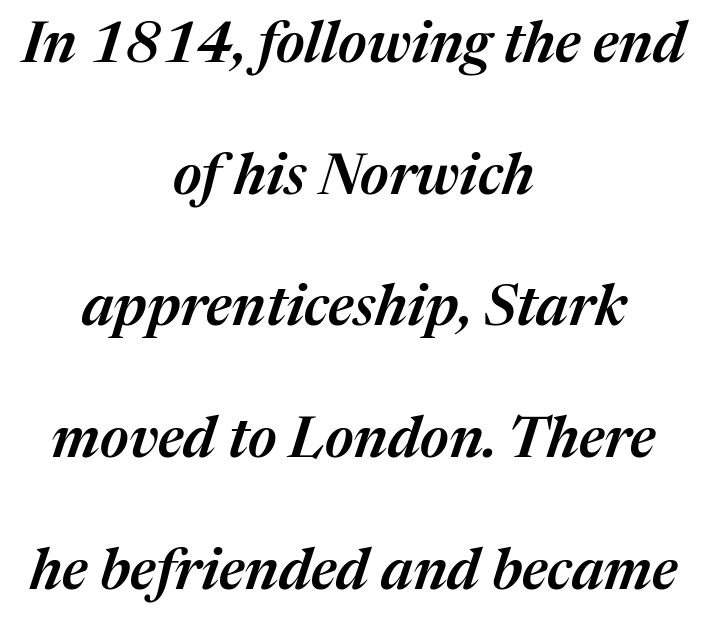
Q: Is the text bold? A: Semi-bold.
Q: Is the text italic (slanted)? A: Yes, it leans right by about 17 degrees.
Q: Is the text underlined? A: No.
Q: How is the paragraph aligned? A: Centered.
Q: Is the spacing between letters normal or unusually wide? A: Normal.
Q: Is the spacing between lines tight, normal or loose? A: Loose.
Q: Width (condensed, normal, or wide)? A: Normal.
Q: Stroke contrast? A: Medium.
Q: x-height? A: Medium.
Q: Monospaced? A: No.
